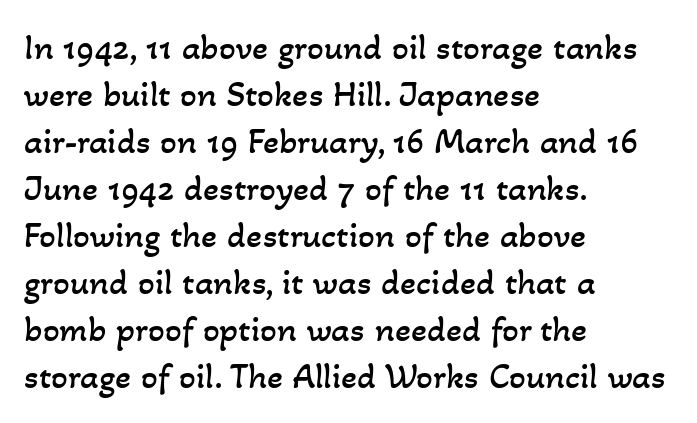
The image shows 37 px regular-weight type; set left-aligned, normal line spacing (1.27x), normal letter spacing, not underlined; low stroke contrast and a small x-height.
